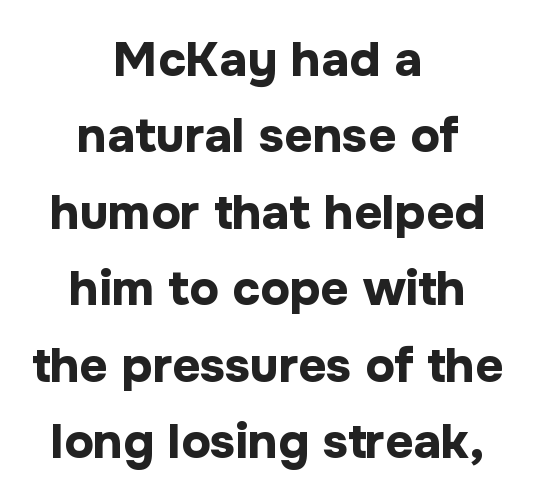
Q: Is the text bold? A: Yes.
Q: Is the text italic (slanted)? A: No, it is upright.
Q: Is the typeface a serif or a sans-serif typeface? A: Sans-serif.
Q: Is the text underlined? A: No.
Q: How is the paragraph aligned? A: Centered.
Q: Is the spacing between letters normal or unusually wide? A: Normal.
Q: Is the spacing between lines tight, normal or loose? A: Normal.
Q: Width (condensed, normal, or wide)? A: Normal.
Q: Stroke contrast? A: Low.
Q: x-height? A: Medium.
Q: Monospaced? A: No.
